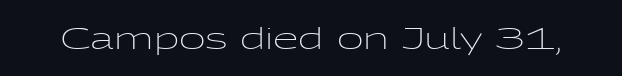
The font sits on the lighter half of the weight spectrum, regular included. The font's upright variant was chosen for this text. Glance below the letters and you will spot only blank space. The letters carry no serifs — their stems end cleanly without finishing strokes.
